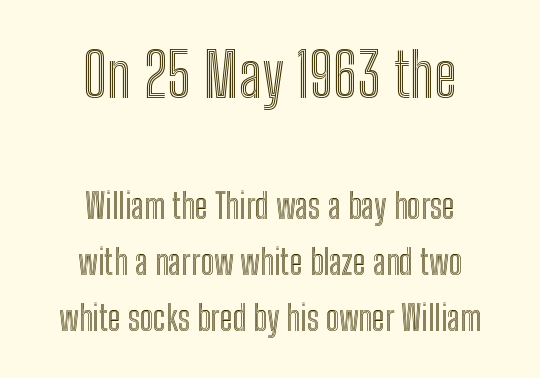
Q: Is the text italic (slanted)? A: No, it is upright.
Q: Is the text underlined? A: No.
Q: How is the paragraph aligned? A: Centered.
Q: Is the spacing between letters normal or unusually wide? A: Normal.
Q: Is the spacing between lines tight, normal or loose? A: Normal.
Q: Which block of text is set in a larger size, the first (top) or the second (bottom)? A: The first (top) one.
Q: Width (condensed, normal, or wide)? A: Condensed.
Q: x-height? A: Medium.
Q: Monospaced? A: No.
